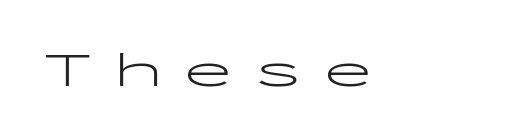
The image shows 50 px light, wide sans-serif type, upright, monospaced; set left-aligned, unusually wide letter spacing (+0.4 em), not underlined; low stroke contrast and a medium x-height.
